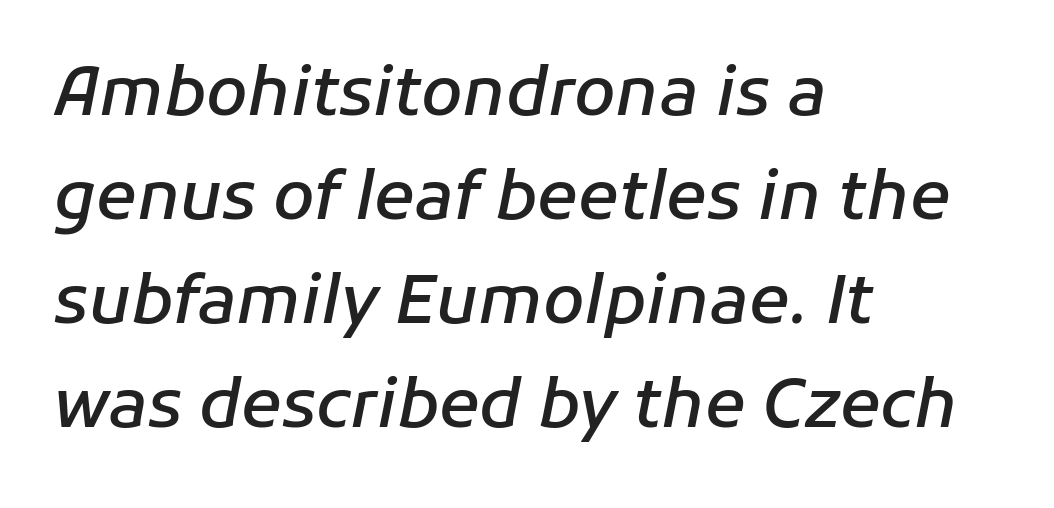
Q: Is the text bold? A: Semi-bold.
Q: Is the text italic (slanted)? A: Yes, it leans right by about 11 degrees.
Q: Is the text underlined? A: No.
Q: How is the paragraph aligned? A: Left-aligned.
Q: Is the spacing between letters normal or unusually wide? A: Normal.
Q: Is the spacing between lines tight, normal or loose? A: Normal.
Q: Width (condensed, normal, or wide)? A: Normal.
Q: Stroke contrast? A: Low.
Q: x-height? A: Medium.
Q: Monospaced? A: No.
